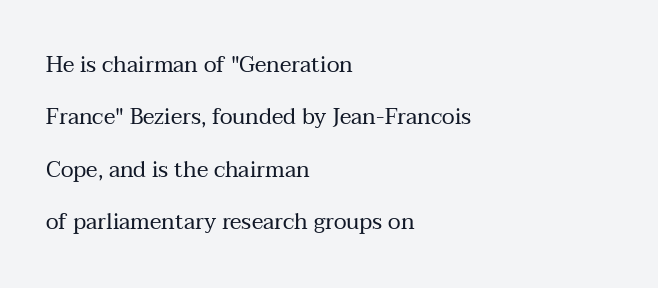
{"italic": "no", "bold": "no", "underline": "no", "align": "left", "line_spacing": "loose", "line_spacing_ratio": 2.38, "letter_spacing": "normal", "letter_spacing_em": 0.0, "glyph_px": 22}
